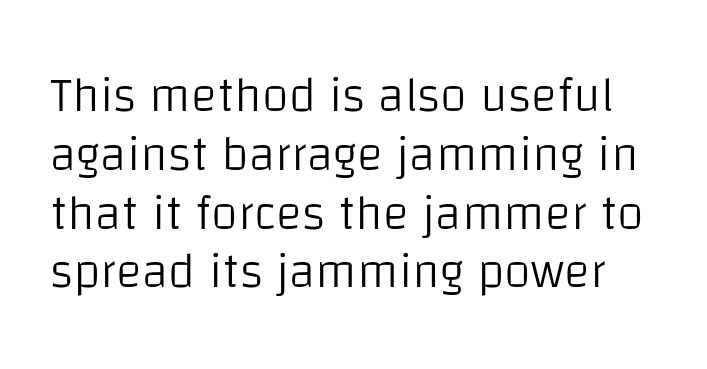
The image shows 49 px light sans-serif type, upright; set line spacing 1.2x, normal letter spacing, not underlined; low stroke contrast and a large x-height.
